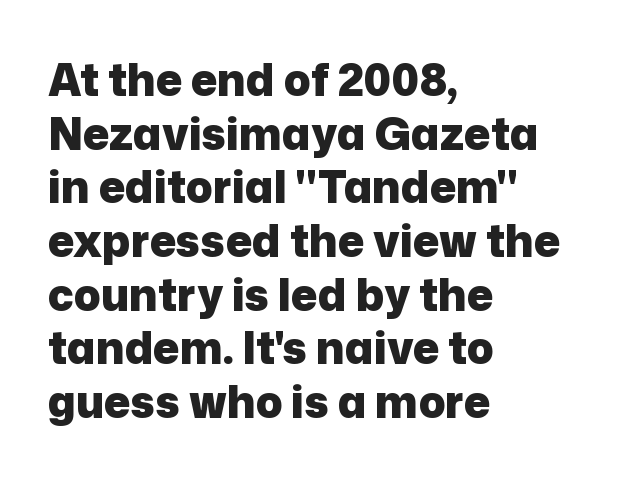
The image shows 44 px heavy sans-serif type, upright; set left-aligned, line spacing 1.22x, normal letter spacing, not underlined; low stroke contrast and a medium x-height.
